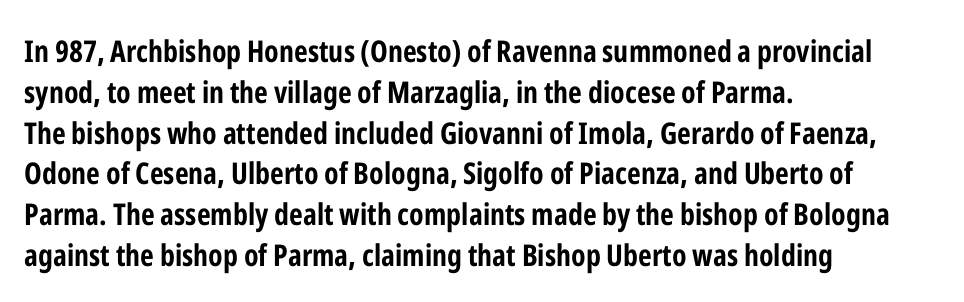
Q: Is the text bold? A: Yes.
Q: Is the text italic (slanted)? A: No, it is upright.
Q: Is the typeface a serif or a sans-serif typeface? A: Sans-serif.
Q: Is the text underlined? A: No.
Q: How is the paragraph aligned? A: Left-aligned.
Q: Is the spacing between letters normal or unusually wide? A: Normal.
Q: Is the spacing between lines tight, normal or loose? A: Normal.
Q: Width (condensed, normal, or wide)? A: Condensed.
Q: Stroke contrast? A: Low.
Q: x-height? A: Medium.
Q: Monospaced? A: No.
